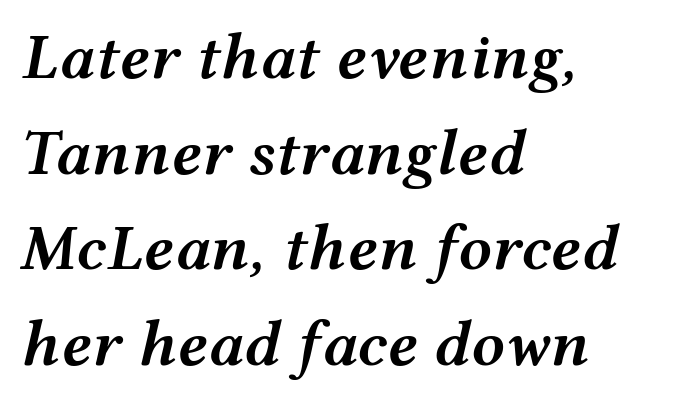
The image shows 66 px semibold, wide type, italic (leaning right); set left-aligned, normal line spacing (1.45x), normal letter spacing, not underlined; medium stroke contrast and a medium x-height.
